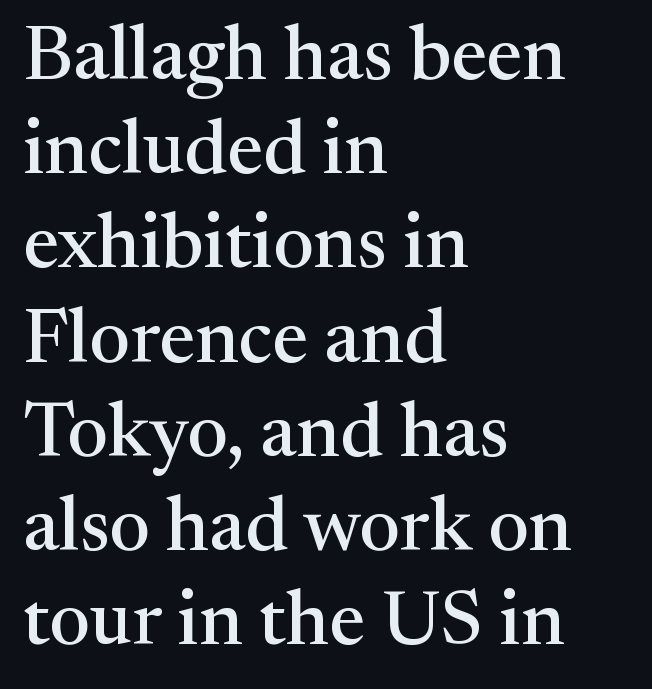
{"serif": "yes", "italic": "no", "width": "normal", "stroke_contrast": "medium", "x_height": "medium", "monospaced": "no", "underline": "no", "align": "left", "line_spacing_ratio": 1.24, "letter_spacing": "normal", "letter_spacing_em": 0.0, "glyph_px": 76}
